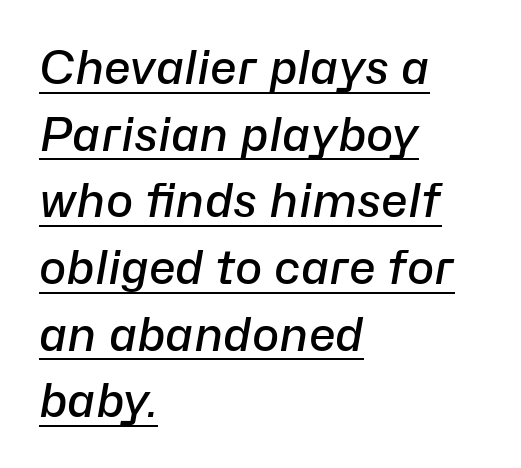
The image shows 46 px semibold type, italic (leaning right); set left-aligned, normal line spacing (1.45x), normal letter spacing, underlined; low stroke contrast and a medium x-height.
